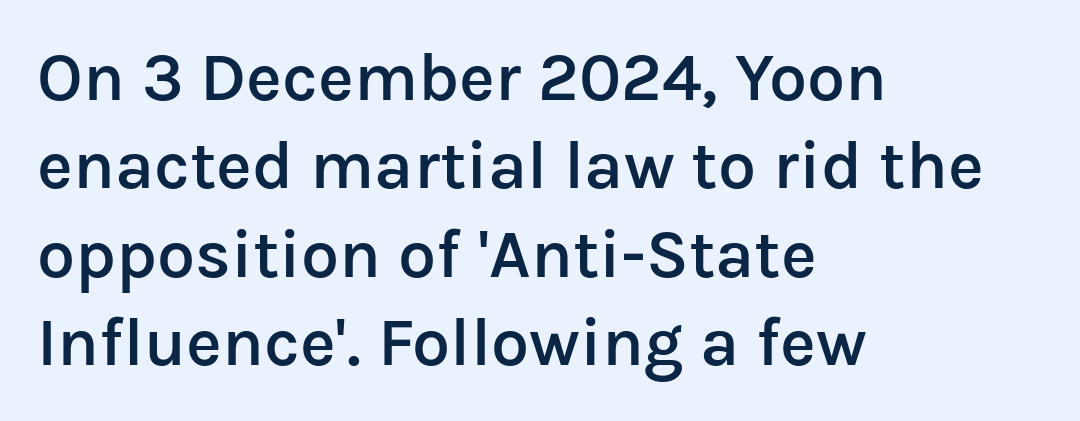
The image shows 68 px semibold sans-serif type, upright; set left-aligned, normal line spacing (1.3x), normal letter spacing, not underlined; low stroke contrast and a medium x-height.
